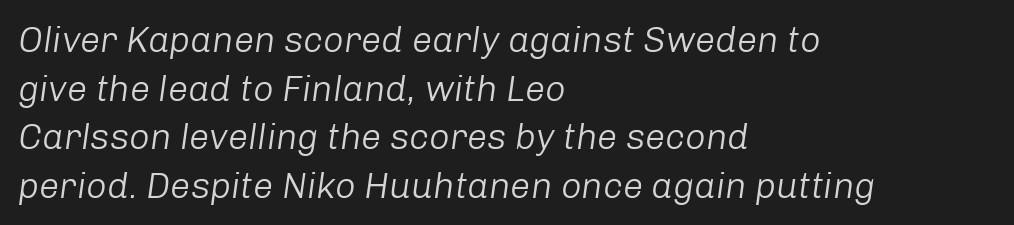
{"italic": "yes", "lean": "right", "slant_degrees": 8, "bold": "no", "weight": "light", "width": "normal", "stroke_contrast": "low", "x_height": "medium", "monospaced": "no", "underline": "no", "align": "left", "line_spacing": "normal", "line_spacing_ratio": 1.35, "letter_spacing": "normal", "letter_spacing_em": 0.0, "glyph_px": 36}
